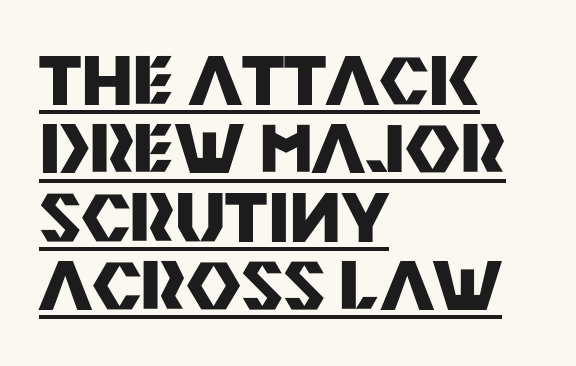
The image shows 67 px heavy sans-serif type, upright; set left-aligned, tight line spacing (1.02x), normal letter spacing, underlined; medium stroke contrast and a large x-height.
